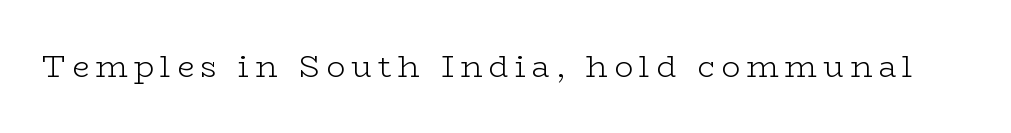
The image shows 31 px light, wide serif type, upright; set unusually wide letter spacing (+0.2 em), not underlined; low stroke contrast and a medium x-height.
